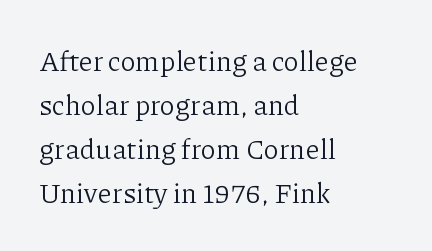
The image shows 28 px light serif type, upright; set left-aligned, normal line spacing (1.57x), normal letter spacing, not underlined; low stroke contrast and a medium x-height.
